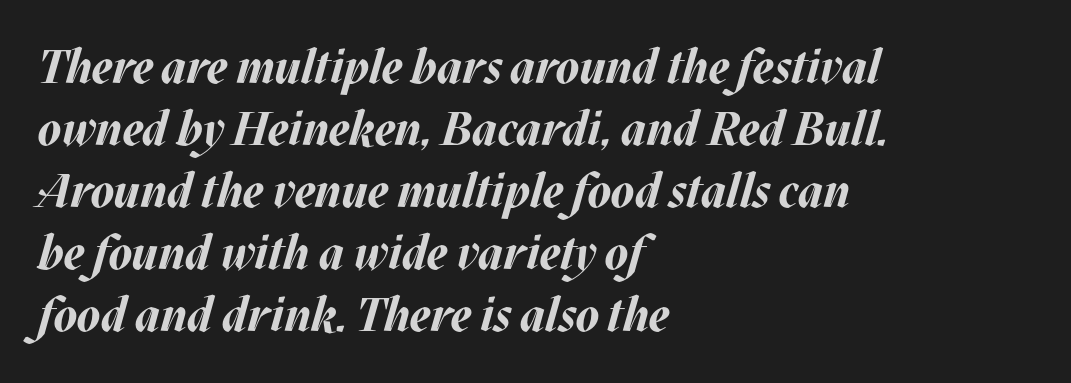
The letters advance in unequal steps, a hallmark of proportional type. A student would call this left alignment; a typographer would say flush left, rag right. Compared with typical paragraphs, the rows here are spaced about the same. Italic: yes, the glyphs are oblique.
